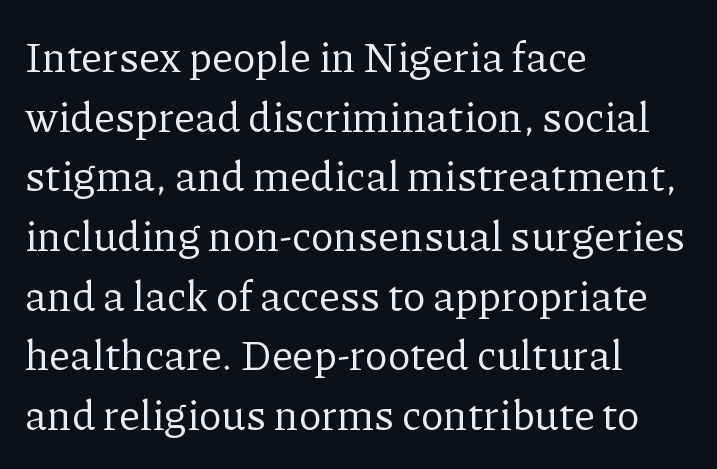
{"serif": "yes", "italic": "no", "bold": "no", "weight": "regular", "width": "normal", "stroke_contrast": "low", "x_height": "medium", "monospaced": "no", "underline": "no", "align": "left", "line_spacing": "normal", "line_spacing_ratio": 1.42, "letter_spacing": "normal", "letter_spacing_em": 0.0, "glyph_px": 42}
